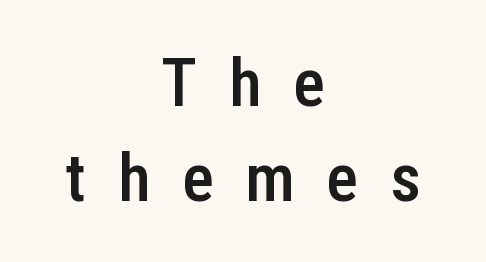
Q: Is the text bold? A: Semi-bold.
Q: Is the text italic (slanted)? A: No, it is upright.
Q: Is the typeface a serif or a sans-serif typeface? A: Sans-serif.
Q: Is the text underlined? A: No.
Q: How is the paragraph aligned? A: Centered.
Q: Is the spacing between letters normal or unusually wide? A: Unusually wide.
Q: Is the spacing between lines tight, normal or loose? A: Normal.
Q: Width (condensed, normal, or wide)? A: Condensed.
Q: Stroke contrast? A: Low.
Q: x-height? A: Medium.
Q: Monospaced? A: No.
